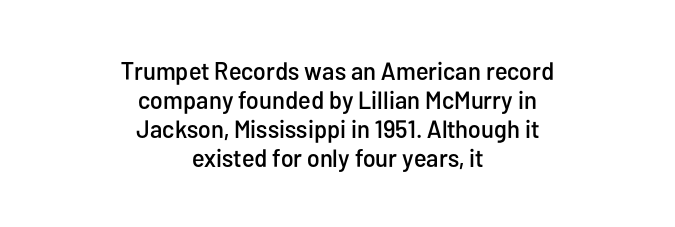
Q: Is the text italic (slanted)? A: No, it is upright.
Q: Is the text underlined? A: No.
Q: How is the paragraph aligned? A: Centered.
Q: Is the spacing between letters normal or unusually wide? A: Normal.
